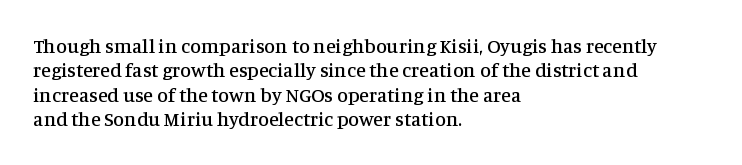
The image shows 20 px text type, upright; set left-aligned, line spacing 1.22x, normal letter spacing, not underlined.
